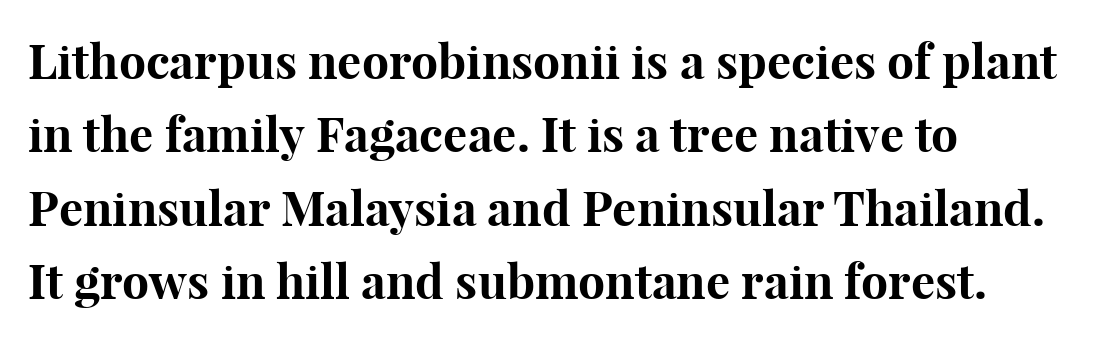
The image shows 48 px bold serif type, upright; set left-aligned, normal line spacing (1.53x), normal letter spacing, not underlined; high stroke contrast and a medium x-height.
